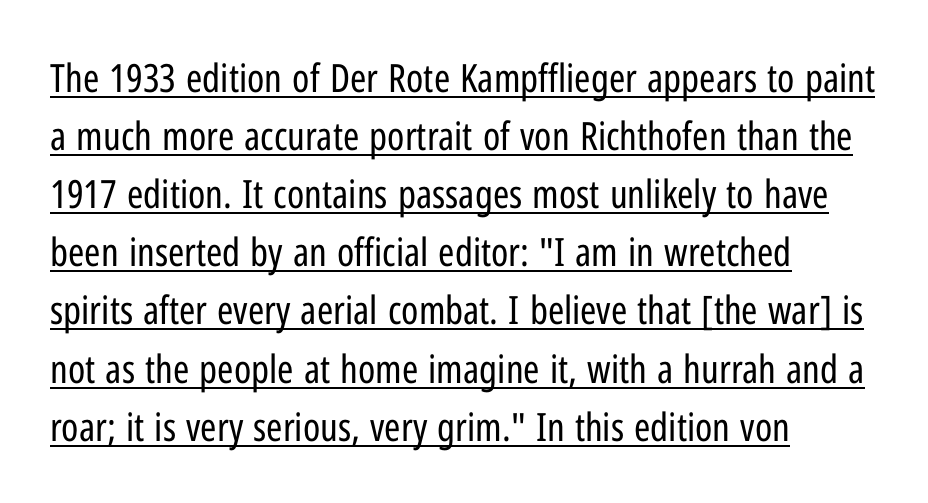
The paragraph shown leans on its left margin. Each letter keeps its own natural width here, so spacing adapts to shape. The passage shown is underscored from start to finish. Is this a sans? Yes — the strokes have no serifs. Every character sits straight up, as roman type does. No chunkiness to these letters — they're not bold.
